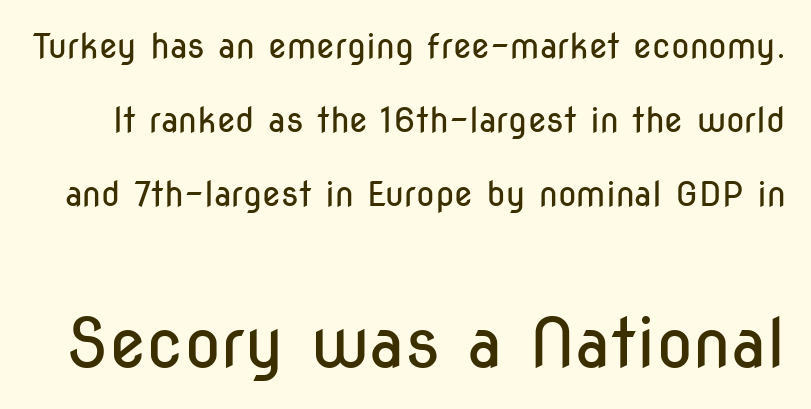
Q: Is the text bold? A: No.
Q: Is the text italic (slanted)? A: No, it is upright.
Q: Is the typeface a serif or a sans-serif typeface? A: Sans-serif.
Q: Is the text underlined? A: No.
Q: Is the spacing between letters normal or unusually wide? A: Normal.
Q: Is the spacing between lines tight, normal or loose? A: Loose.
Q: Which block of text is set in a larger size, the first (top) or the second (bottom)? A: The second (bottom) one.
Q: Width (condensed, normal, or wide)? A: Condensed.
Q: Stroke contrast? A: Low.
Q: x-height? A: Medium.
Q: Monospaced? A: No.
